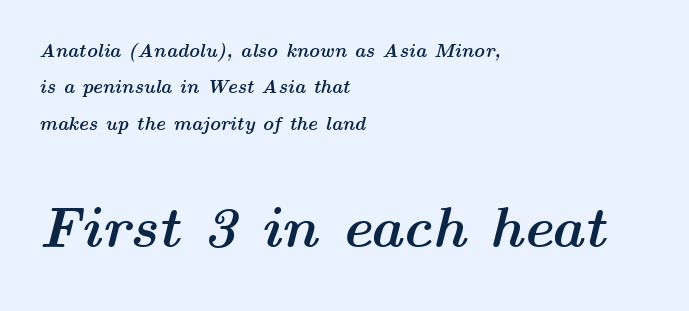
Q: Is the text bold? A: Yes.
Q: Is the text italic (slanted)? A: Yes, it leans right by about 14 degrees.
Q: Is the text underlined? A: No.
Q: How is the paragraph aligned? A: Left-aligned.
Q: Is the spacing between letters normal or unusually wide? A: Normal.
Q: Is the spacing between lines tight, normal or loose? A: Loose.
Q: Which block of text is set in a larger size, the first (top) or the second (bottom)? A: The second (bottom) one.
Q: Width (condensed, normal, or wide)? A: Wide.
Q: Stroke contrast? A: Medium.
Q: x-height? A: Medium.
Q: Monospaced? A: No.
